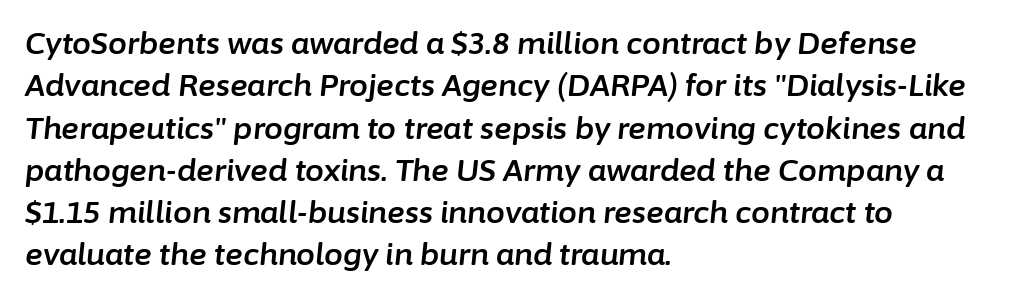
Is this a fixed-width face? No — the glyphs have proportional, varying widths. Here the glyphs are tracked normally, forming tight word shapes. These lines are set flush left with a ragged right edge. Underlining? Definitely not there. Whoever set this chose a conventional vertical rhythm.
